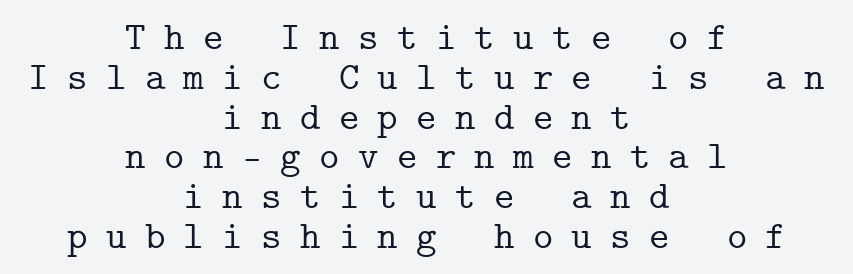
{"serif": "yes", "italic": "no", "width": "normal", "stroke_contrast": "low", "x_height": "medium", "monospaced": "yes", "underline": "no", "align": "center", "line_spacing": "tight", "line_spacing_ratio": 1.02, "letter_spacing": "wide", "letter_spacing_em": 0.47, "glyph_px": 39}
